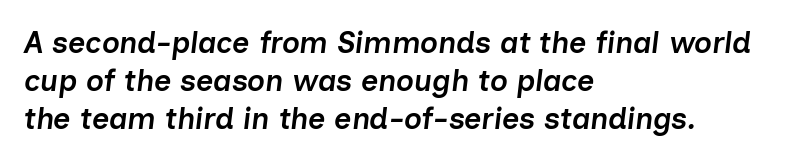
{"italic": "yes", "lean": "right", "slant_degrees": 7, "bold": "semi", "weight": "semibold", "width": "normal", "stroke_contrast": "low", "x_height": "medium", "monospaced": "no", "underline": "no", "align": "left", "line_spacing": "normal", "line_spacing_ratio": 1.26, "letter_spacing": "normal", "letter_spacing_em": 0.0, "glyph_px": 30}
